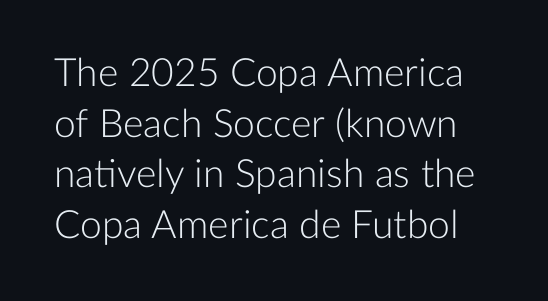
A light-to-regular cut is what we see here. These lines are rendered in a variable-pitch font. Glance below the letters and you will spot only blank space. A typesetter would call this leading conventional body-copy spacing. Regarding serifs, this sample does without them. A typesetter would mark this as roman, not italic.
